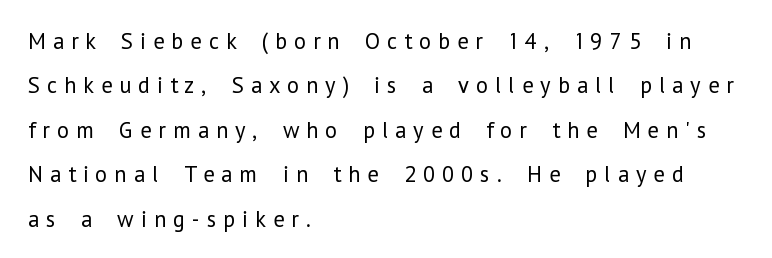
Q: Is the text bold? A: No.
Q: Is the text italic (slanted)? A: No, it is upright.
Q: Is the text underlined? A: No.
Q: How is the paragraph aligned? A: Left-aligned.
Q: Is the spacing between letters normal or unusually wide? A: Unusually wide.
Q: Is the spacing between lines tight, normal or loose? A: Loose.
